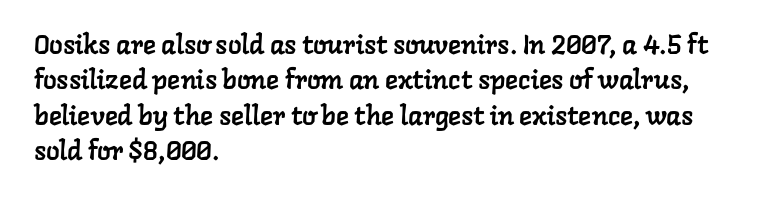
Q: Is the text underlined? A: No.
Q: How is the paragraph aligned? A: Left-aligned.
Q: Is the spacing between letters normal or unusually wide? A: Normal.
Q: Is the spacing between lines tight, normal or loose? A: Normal.
